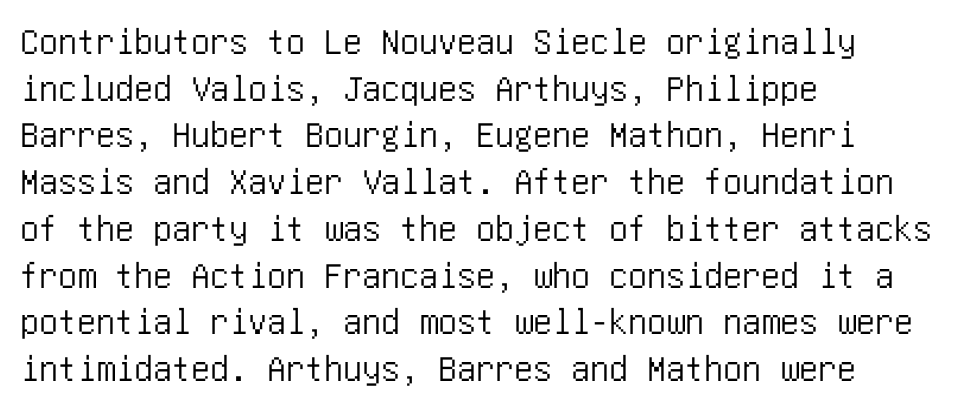
Q: Is the text italic (slanted)? A: No, it is upright.
Q: Is the typeface a serif or a sans-serif typeface? A: Sans-serif.
Q: Is the text underlined? A: No.
Q: How is the paragraph aligned? A: Left-aligned.
Q: Is the spacing between letters normal or unusually wide? A: Normal.
Q: Width (condensed, normal, or wide)? A: Condensed.
Q: Stroke contrast? A: Low.
Q: x-height? A: Large.
